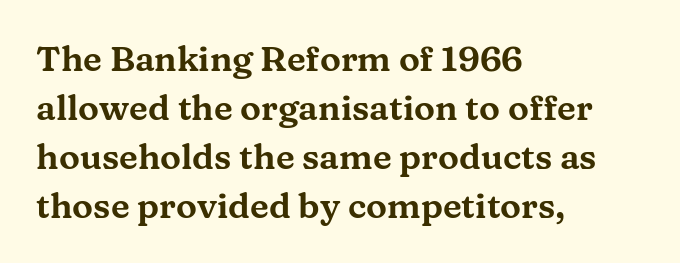
Is the block centered? No — it sits flush against the left margin. Here the glyphs are tracked normally, forming tight word shapes. A typesetter would mark this as roman, not italic. You could not count columns in this text — the font is proportionally spaced. The vertical gap from one line to the next is medium. The characters display serif detailing at their extremities.
